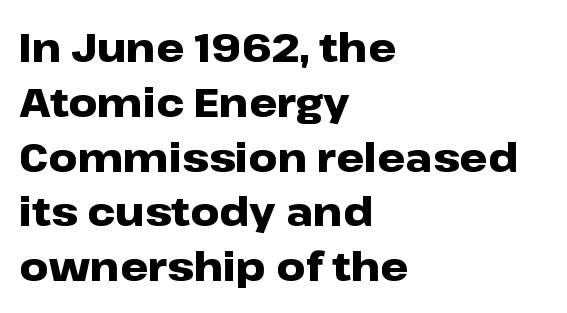
Short and long lines alike share a common starting point at left. This sample uses a sans-serif face. Notice how thick the strokes are: this is what a full bold looks like. The font's upright variant was chosen for this text. Words appear dense and cohesive because spacing is normal. This block has exactly the height ordinary leading produces.
